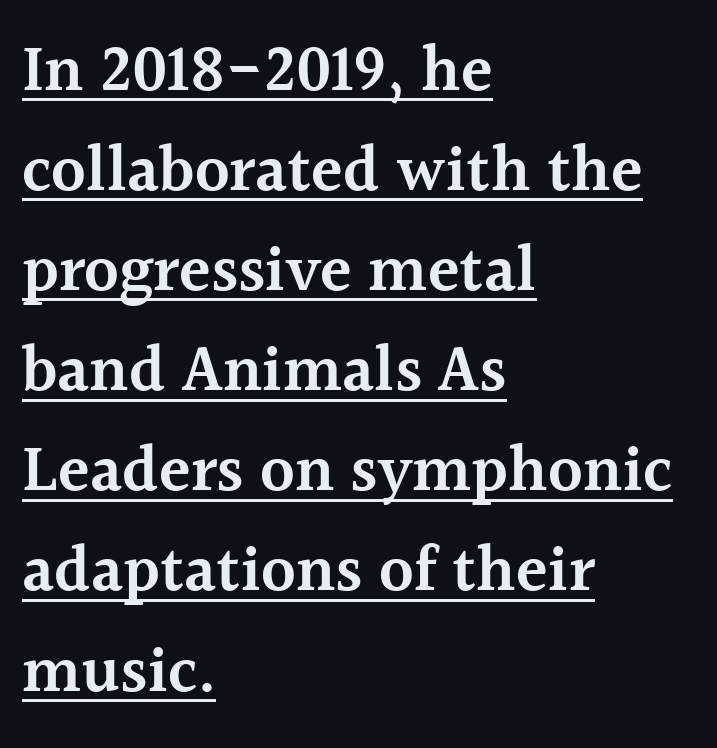
Q: Is the text bold? A: Semi-bold.
Q: Is the text italic (slanted)? A: No, it is upright.
Q: Is the typeface a serif or a sans-serif typeface? A: Serif.
Q: Is the text underlined? A: Yes.
Q: How is the paragraph aligned? A: Left-aligned.
Q: Is the spacing between letters normal or unusually wide? A: Normal.
Q: Is the spacing between lines tight, normal or loose? A: Normal.
Q: Width (condensed, normal, or wide)? A: Normal.
Q: x-height? A: Medium.
Q: Monospaced? A: No.
